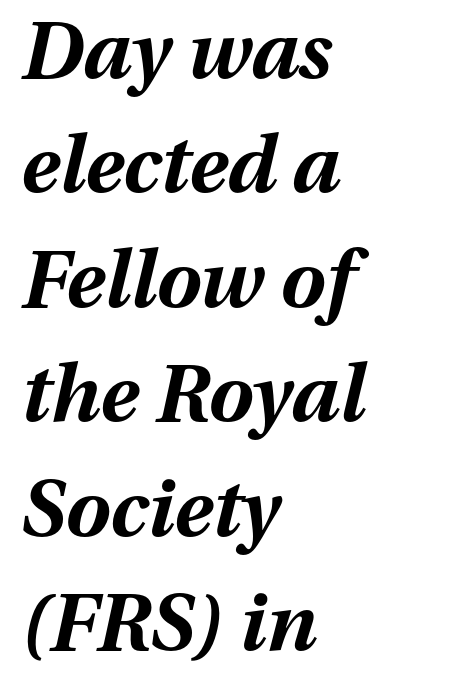
Q: Is the text bold? A: Yes.
Q: Is the text italic (slanted)? A: Yes, it leans right by about 13 degrees.
Q: Is the text underlined? A: No.
Q: How is the paragraph aligned? A: Left-aligned.
Q: Is the spacing between letters normal or unusually wide? A: Normal.
Q: Is the spacing between lines tight, normal or loose? A: Normal.
Q: Width (condensed, normal, or wide)? A: Normal.
Q: Stroke contrast? A: Medium.
Q: x-height? A: Medium.
Q: Monospaced? A: No.
